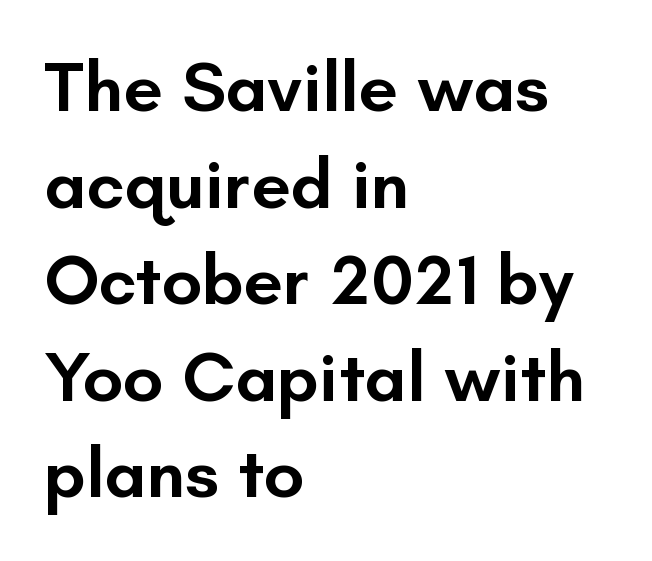
The image shows 71 px semibold sans-serif type, upright; set left-aligned, normal line spacing (1.36x), normal letter spacing, not underlined; low stroke contrast and a small x-height.
